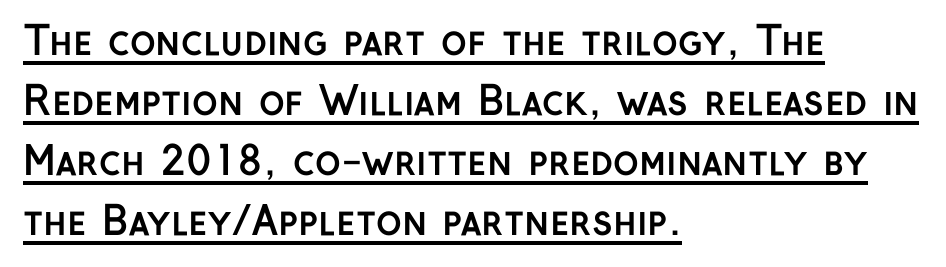
The image shows 39 px semibold sans-serif type, upright; set left-aligned, normal line spacing (1.54x), normal letter spacing, underlined; low stroke contrast and a medium x-height.
